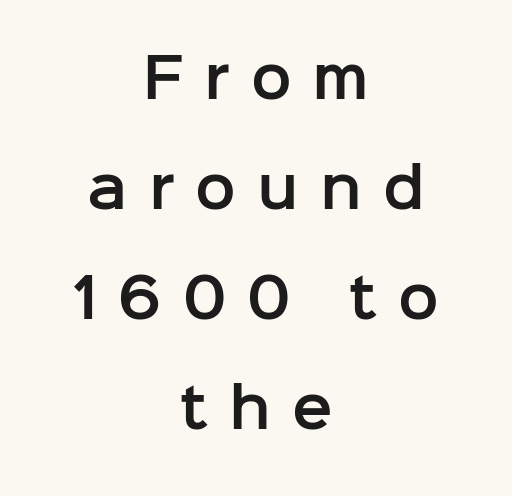
The image shows 54 px sans-serif type, upright; set centered, loose line spacing (2.04x), unusually wide letter spacing (+0.39 em), not underlined; low stroke contrast and a medium x-height.
